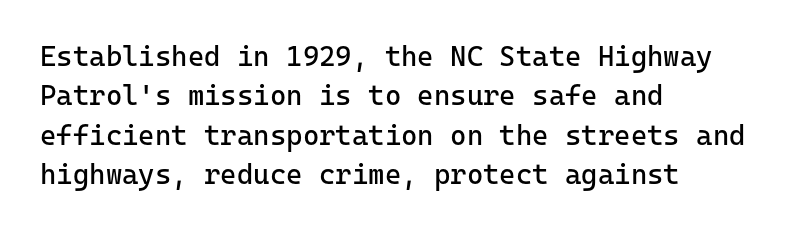
The image shows 28 px regular-weight sans-serif type, upright, monospaced; set left-aligned, normal line spacing (1.41x), normal letter spacing, not underlined; low stroke contrast and a medium x-height.
